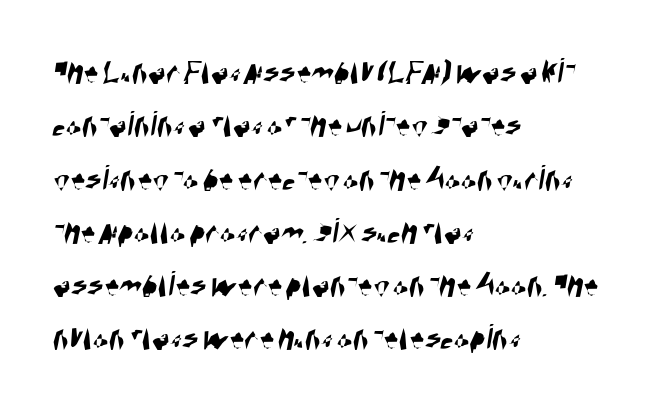
The image shows 37 px condensed sans-serif type; set left-aligned, normal line spacing (1.44x), normal letter spacing, not underlined; high stroke contrast and a large x-height.
